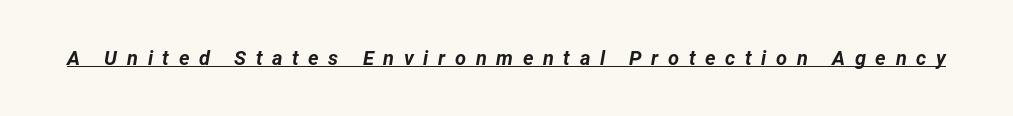
{"italic": "yes", "lean": "right", "slant_degrees": 12, "bold": "yes", "underline": "yes", "letter_spacing": "wide", "letter_spacing_em": 0.48, "glyph_px": 20}
